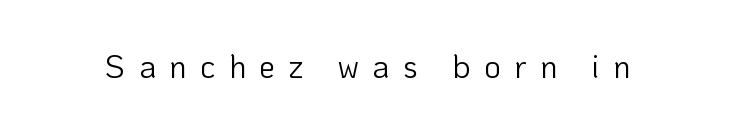
Q: Is the text bold? A: No.
Q: Is the text italic (slanted)? A: No, it is upright.
Q: Is the typeface a serif or a sans-serif typeface? A: Sans-serif.
Q: Is the text underlined? A: No.
Q: Is the spacing between letters normal or unusually wide? A: Unusually wide.
Q: Width (condensed, normal, or wide)? A: Normal.
Q: Stroke contrast? A: Low.
Q: x-height? A: Medium.
Q: Monospaced? A: No.
